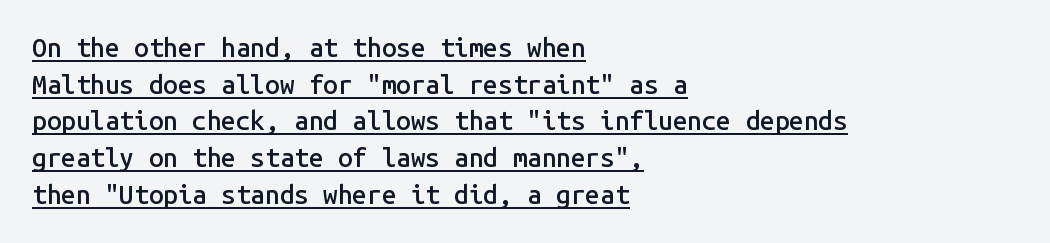
The image shows 26 px text type, upright; set left-aligned, normal line spacing (1.41x), normal letter spacing, underlined.
